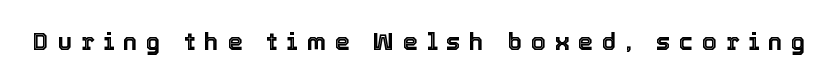
{"italic": "no", "underline": "no", "letter_spacing": "wide", "letter_spacing_em": 0.36, "glyph_px": 24}
